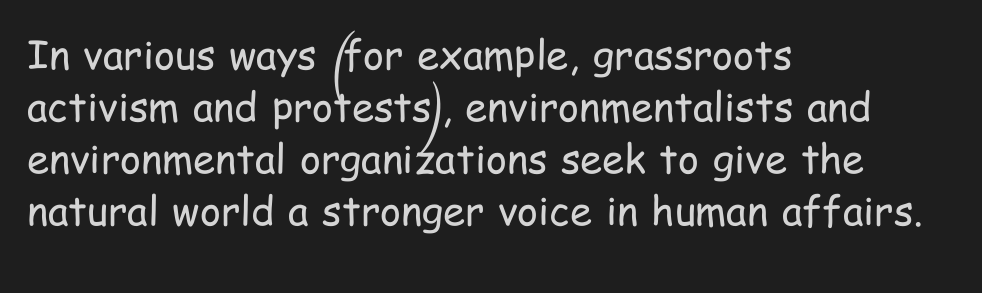
The passage shown stacks its lines at a standard gap. The letters look calm and open, with moderate or lighter stems. Regarding serifs, this sample does without them. Characters remain perfectly vertical along every line. Here the designer chose a conventional face with non-uniform glyph widths. The ragged edge is on the right, which tells us the setting is flush left.
